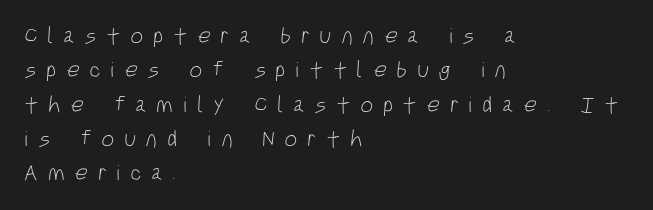
Heft: none added — not bold. What stands out about the letter spacing? Its width — letters are far apart. All the whitespace from short lines collects on the right. Plain, unruled lines of type. Rows of type keep a routine distance in the vertical direction.
